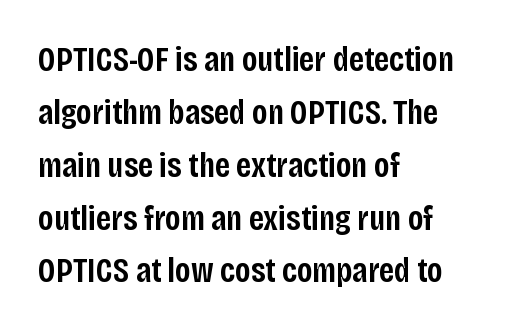
{"serif": "no", "italic": "no", "bold": "semi", "weight": "semibold", "width": "condensed", "stroke_contrast": "low", "x_height": "large", "monospaced": "no", "underline": "no", "align": "left", "line_spacing": "normal", "line_spacing_ratio": 1.51, "letter_spacing": "normal", "letter_spacing_em": 0.0, "glyph_px": 35}
